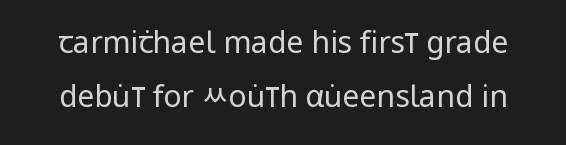
{"serif": "no", "italic": "no", "bold": "no", "weight": "regular", "width": "condensed", "stroke_contrast": "low", "x_height": "large", "monospaced": "no", "underline": "no", "line_spacing_ratio": 1.8, "letter_spacing": "normal", "letter_spacing_em": 0.0, "glyph_px": 30}
